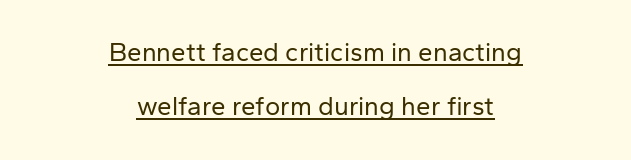
This rendering features underlined lettering. In terms of letterspacing, this is plain default setting. A light-to-regular cut is what we see here. The typesetter chose a symmetrical, centered arrangement here.
